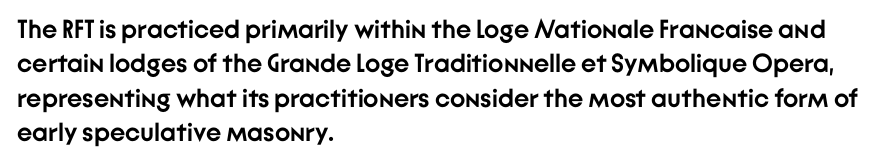
{"italic": "no", "bold": "yes", "underline": "no", "align": "left", "line_spacing": "normal", "line_spacing_ratio": 1.32, "letter_spacing": "normal", "letter_spacing_em": 0.0, "glyph_px": 26}
